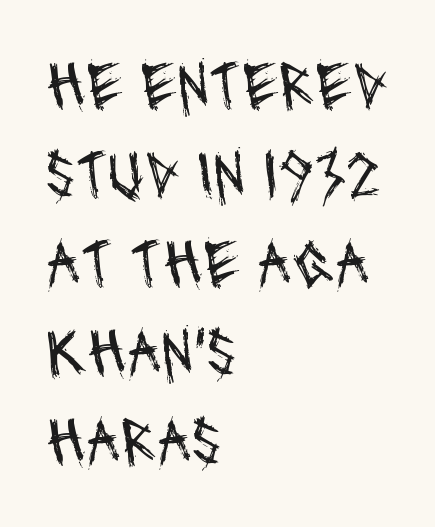
{"serif": "no", "bold": "no", "weight": "regular", "width": "condensed", "stroke_contrast": "medium", "x_height": "large", "monospaced": "no", "underline": "no", "align": "left", "line_spacing": "normal", "line_spacing_ratio": 1.31, "letter_spacing": "normal", "letter_spacing_em": 0.0, "glyph_px": 68}
